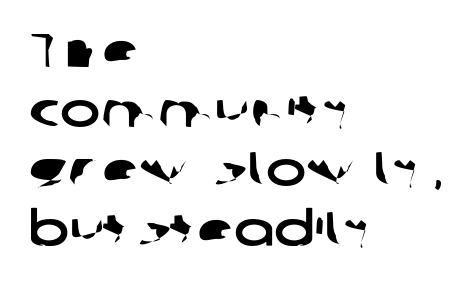
Q: Is the typeface a serif or a sans-serif typeface? A: Sans-serif.
Q: Is the text underlined? A: No.
Q: How is the paragraph aligned? A: Left-aligned.
Q: Is the spacing between letters normal or unusually wide? A: Normal.
Q: Width (condensed, normal, or wide)? A: Wide.
Q: Stroke contrast? A: Low.
Q: x-height? A: Medium.
Q: Monospaced? A: No.
